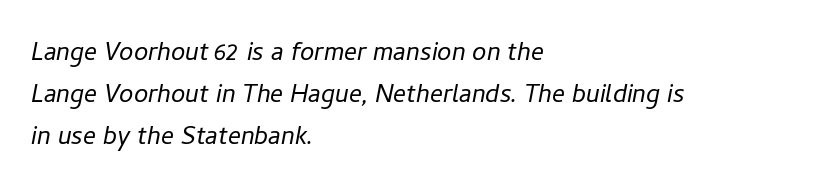
{"italic": "yes", "lean": "right", "slant_degrees": 11, "bold": "no", "weight": "light", "width": "normal", "stroke_contrast": "low", "x_height": "medium", "monospaced": "no", "underline": "no", "align": "left", "line_spacing": "normal", "line_spacing_ratio": 1.31, "letter_spacing": "normal", "letter_spacing_em": 0.0, "glyph_px": 32}
